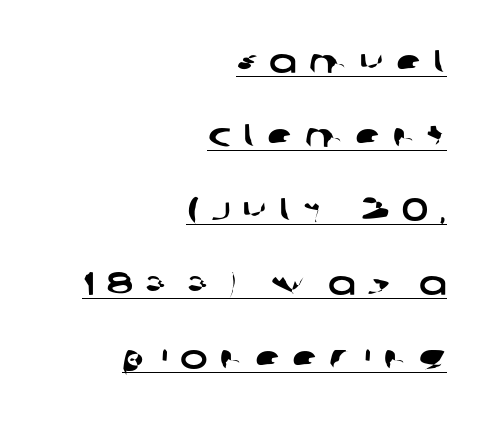
Q: Is the typeface a serif or a sans-serif typeface? A: Sans-serif.
Q: Is the text underlined? A: Yes.
Q: How is the paragraph aligned? A: Right-aligned.
Q: Is the spacing between letters normal or unusually wide? A: Unusually wide.
Q: Is the spacing between lines tight, normal or loose? A: Loose.
Q: Width (condensed, normal, or wide)? A: Wide.
Q: Stroke contrast? A: Low.
Q: x-height? A: Large.
Q: Monospaced? A: No.
